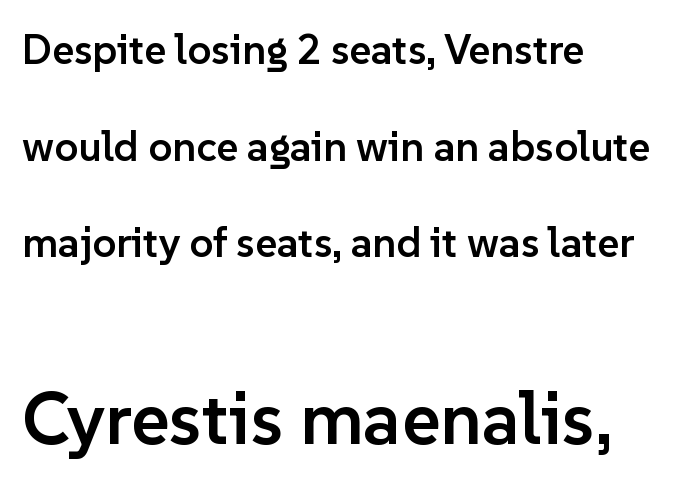
This sample has the flowing, uneven cadence of proportional lettering. The designer gave the closing block more size than the opening block. In CSS terms this would be text-align: left. Is there much room between lines? Yes — plenty of vertical air separates them.
